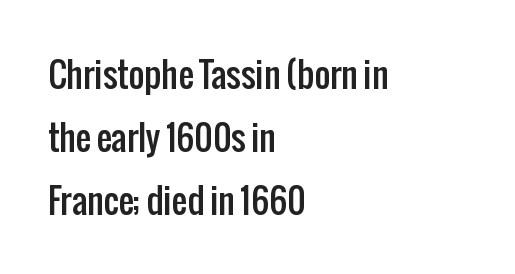
Which margin do the lines hug? The left one — the right edge is uneven. Do the characters align in a grid? No, the font is proportional. If you drew a line through each stem, it would be perfectly vertical. The passage shown is typeset with a sans-serif family. Observe the ordinary spacing: letters are neighbours, not strangers. Bare-footed words on every line.
